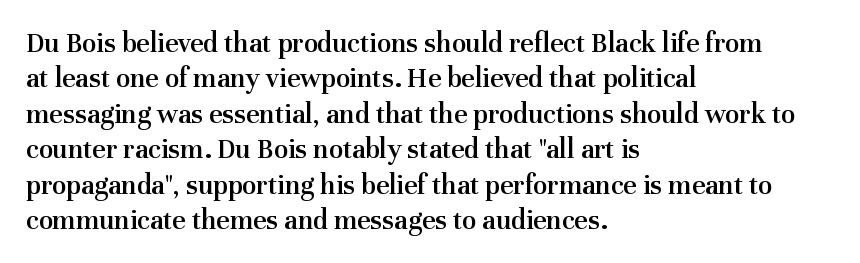
{"serif": "yes", "italic": "no", "bold": "semi", "weight": "semibold", "width": "normal", "stroke_contrast": "medium", "x_height": "medium", "monospaced": "no", "underline": "no", "align": "left", "line_spacing_ratio": 1.22, "letter_spacing": "normal", "letter_spacing_em": 0.0, "glyph_px": 29}
